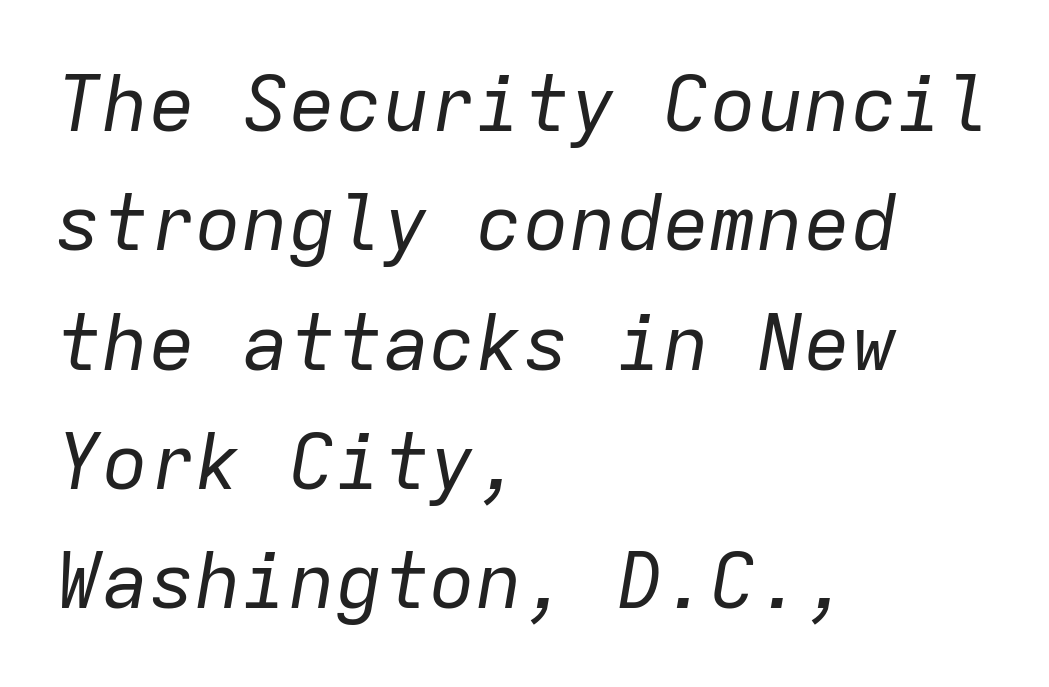
The image shows 78 px regular-weight type, italic (leaning right), monospaced; set left-aligned, normal line spacing (1.53x), normal letter spacing, not underlined; low stroke contrast and a medium x-height.
